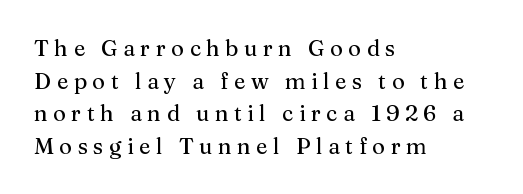
Q: Is the text italic (slanted)? A: No, it is upright.
Q: Is the text underlined? A: No.
Q: How is the paragraph aligned? A: Left-aligned.
Q: Is the spacing between letters normal or unusually wide? A: Unusually wide.
Q: Is the spacing between lines tight, normal or loose? A: Normal.
